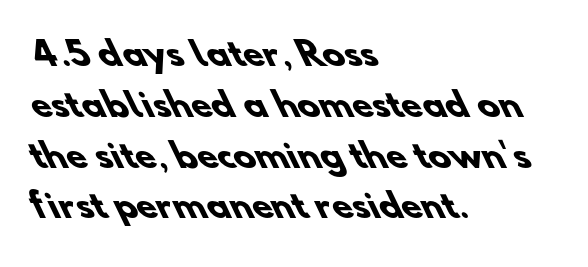
The image shows 33 px heavy sans-serif type; set left-aligned, normal line spacing (1.54x), normal letter spacing, not underlined; low stroke contrast and a small x-height.
